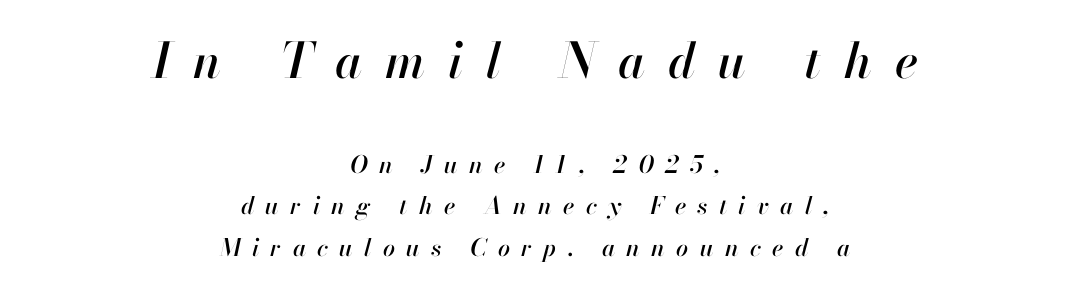
The glyphs look as if they've been sheared to an angle. A student would call this center alignment; a typographer would say set centered. Character widths vary here, with narrow letters taking less room than wide ones. The rendering shrinks the type as you move from the upper chunk to the lower.
